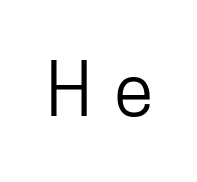
The image shows 72 px condensed sans-serif type, upright; set unusually wide letter spacing (+0.3 em), not underlined; low stroke contrast and a medium x-height.
